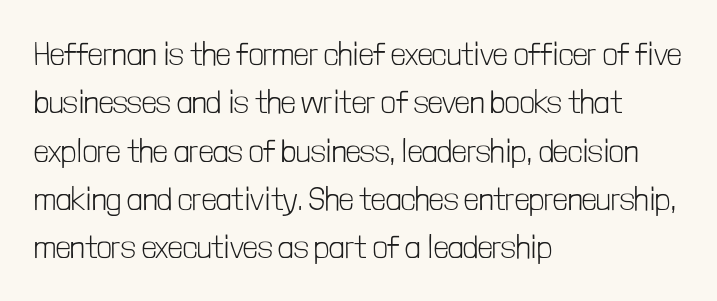
{"serif": "no", "italic": "no", "bold": "no", "weight": "light", "width": "condensed", "stroke_contrast": "low", "x_height": "medium", "monospaced": "no", "underline": "no", "align": "left", "line_spacing": "normal", "line_spacing_ratio": 1.51, "letter_spacing": "normal", "letter_spacing_em": 0.0, "glyph_px": 32}
